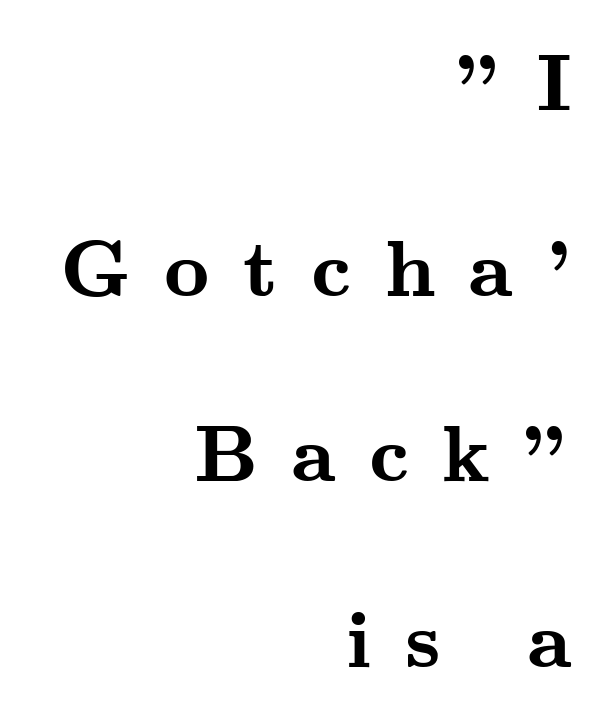
{"serif": "yes", "italic": "no", "bold": "yes", "weight": "semibold", "width": "wide", "stroke_contrast": "medium", "x_height": "small", "monospaced": "no", "underline": "no", "align": "right", "line_spacing": "loose", "line_spacing_ratio": 2.35, "letter_spacing": "wide", "letter_spacing_em": 0.42, "glyph_px": 79}
